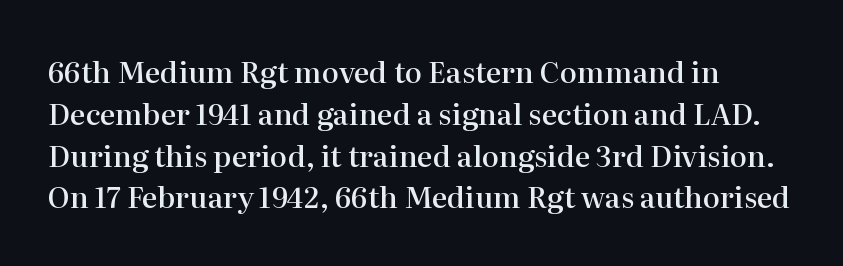
{"serif": "yes", "italic": "no", "bold": "semi", "weight": "semibold", "width": "normal", "stroke_contrast": "high", "x_height": "medium", "monospaced": "no", "underline": "no", "align": "left", "line_spacing": "normal", "line_spacing_ratio": 1.44, "letter_spacing": "normal", "letter_spacing_em": 0.0, "glyph_px": 29}
